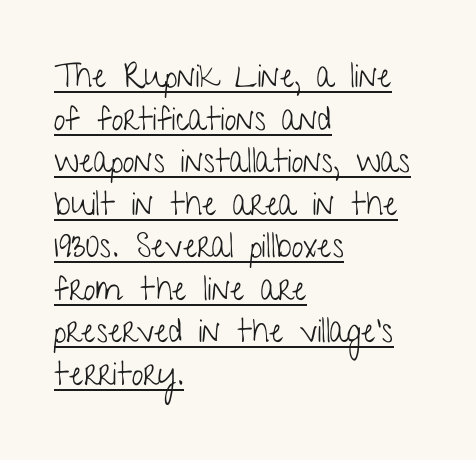
Q: Is the text bold? A: No.
Q: Is the text italic (slanted)? A: No, it is upright.
Q: Is the typeface a serif or a sans-serif typeface? A: Sans-serif.
Q: Is the text underlined? A: Yes.
Q: How is the paragraph aligned? A: Left-aligned.
Q: Is the spacing between letters normal or unusually wide? A: Normal.
Q: Is the spacing between lines tight, normal or loose? A: Normal.
Q: Width (condensed, normal, or wide)? A: Condensed.
Q: Stroke contrast? A: Low.
Q: x-height? A: Medium.
Q: Monospaced? A: No.
